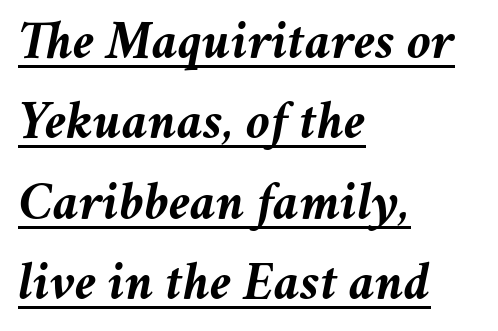
The image shows 55 px semibold type, italic (leaning right); set left-aligned, normal line spacing (1.46x), normal letter spacing, underlined; medium stroke contrast and a medium x-height.
